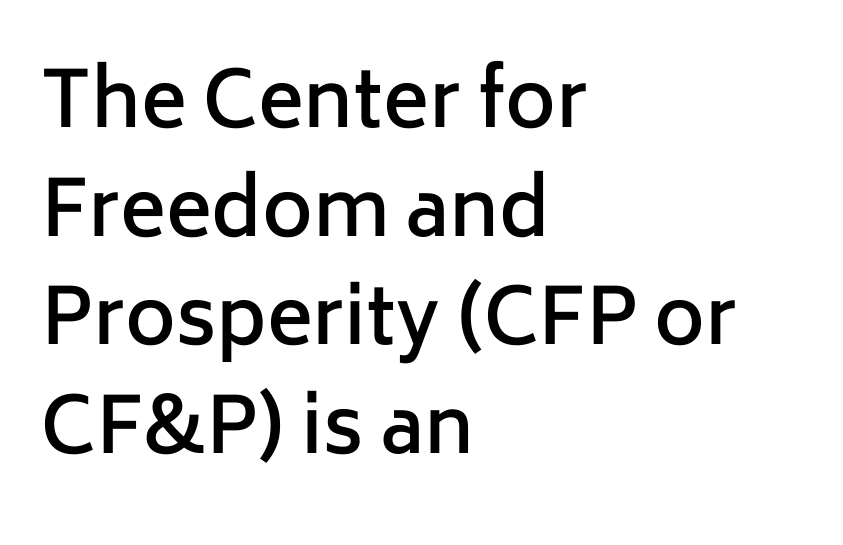
This sample uses a sans-serif face. Honestly, there is no underline to notice here at all. Default kerning and tracking; the words read as compact shapes. Italic? Not at all — the glyphs are vertical.
